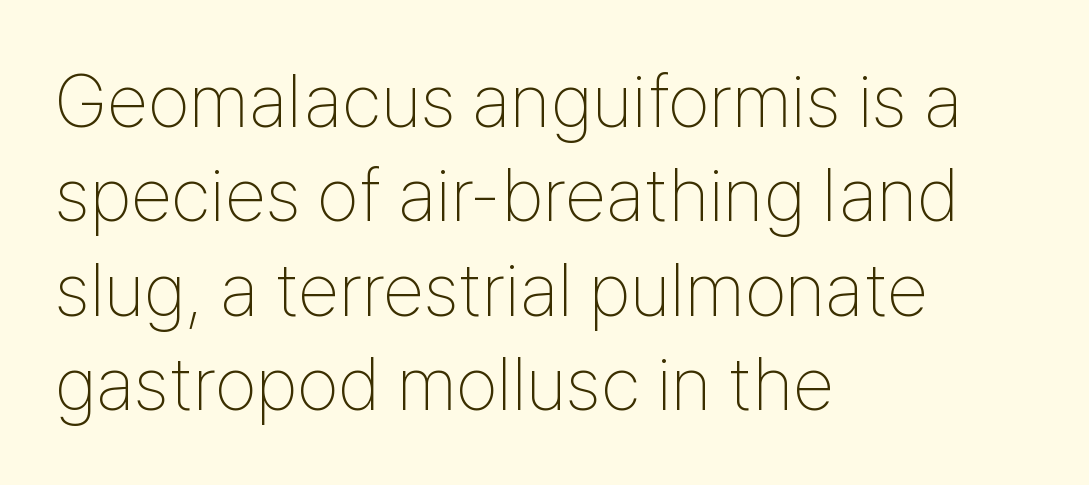
The image shows 75 px thin, condensed sans-serif type, upright; set left-aligned, normal line spacing (1.26x), normal letter spacing, not underlined; low stroke contrast and a medium x-height.
